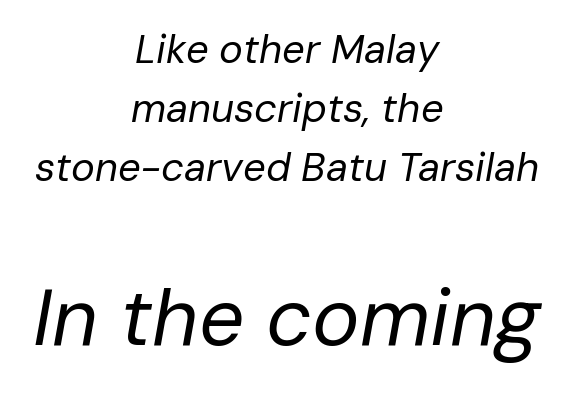
Q: Is the text bold? A: No.
Q: Is the text italic (slanted)? A: Yes, it leans right by about 10 degrees.
Q: Is the text underlined? A: No.
Q: How is the paragraph aligned? A: Centered.
Q: Is the spacing between letters normal or unusually wide? A: Normal.
Q: Is the spacing between lines tight, normal or loose? A: Normal.
Q: Which block of text is set in a larger size, the first (top) or the second (bottom)? A: The second (bottom) one.
Q: Width (condensed, normal, or wide)? A: Normal.
Q: Stroke contrast? A: Low.
Q: x-height? A: Medium.
Q: Monospaced? A: No.
